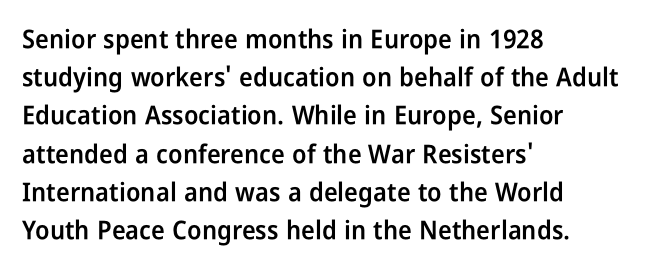
{"italic": "no", "bold": "semi", "underline": "no", "align": "left", "line_spacing": "normal", "line_spacing_ratio": 1.47, "letter_spacing": "normal", "letter_spacing_em": 0.0, "glyph_px": 26}
